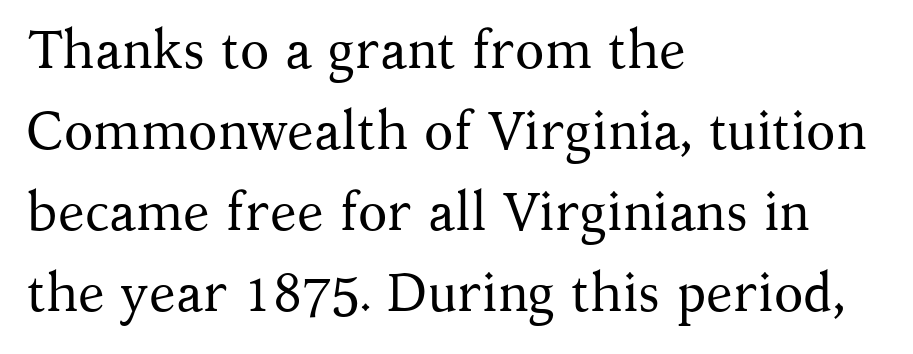
Q: Is the text bold? A: No.
Q: Is the text italic (slanted)? A: No, it is upright.
Q: Is the typeface a serif or a sans-serif typeface? A: Serif.
Q: Is the text underlined? A: No.
Q: How is the paragraph aligned? A: Left-aligned.
Q: Is the spacing between letters normal or unusually wide? A: Normal.
Q: Is the spacing between lines tight, normal or loose? A: Normal.
Q: Width (condensed, normal, or wide)? A: Normal.
Q: Stroke contrast? A: Medium.
Q: x-height? A: Medium.
Q: Monospaced? A: No.
